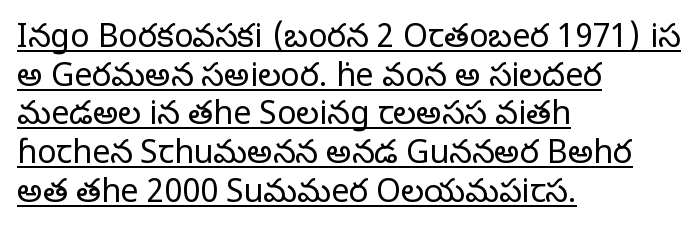
Q: Is the text bold? A: No.
Q: Is the text italic (slanted)? A: No, it is upright.
Q: Is the typeface a serif or a sans-serif typeface? A: Serif.
Q: Is the text underlined? A: Yes.
Q: How is the paragraph aligned? A: Left-aligned.
Q: Is the spacing between letters normal or unusually wide? A: Normal.
Q: Width (condensed, normal, or wide)? A: Normal.
Q: Stroke contrast? A: Low.
Q: x-height? A: Large.
Q: Monospaced? A: No.
